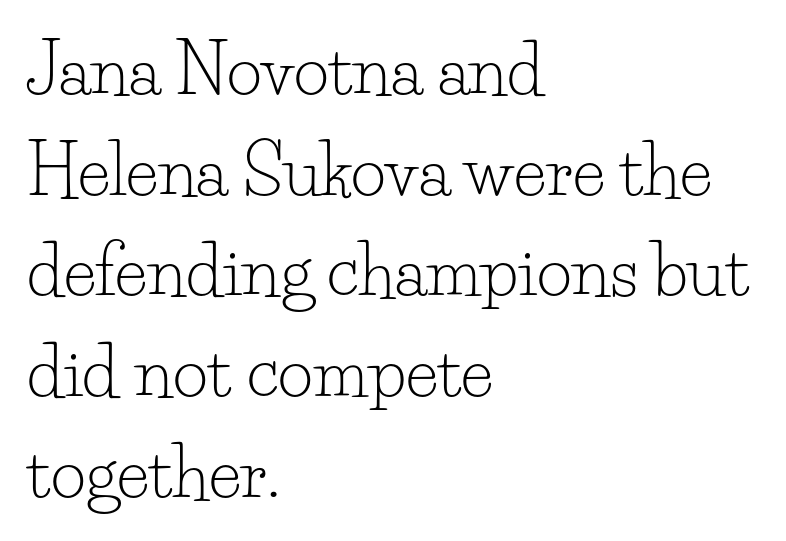
Each letter keeps its own natural width here, so spacing adapts to shape. The words here are not underlined. The type sits square on the baseline with zero lean. The face used here is rendered with its standard letterfit. If you drew a ruler down the left edge, every line would touch it. I'd call this a serif setting — the letters wear small feet.
